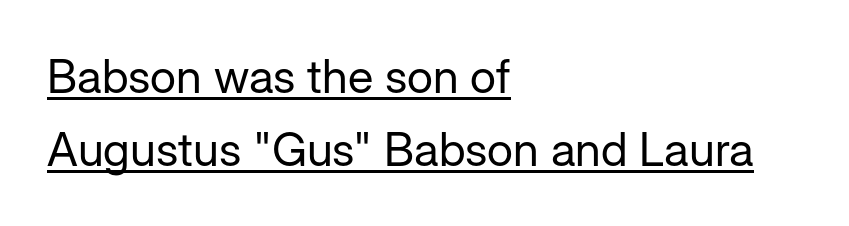
{"serif": "no", "italic": "no", "bold": "no", "weight": "regular", "width": "normal", "stroke_contrast": "low", "x_height": "medium", "monospaced": "no", "underline": "yes", "align": "left", "line_spacing": "normal", "line_spacing_ratio": 1.56, "letter_spacing": "normal", "letter_spacing_em": 0.0, "glyph_px": 47}
